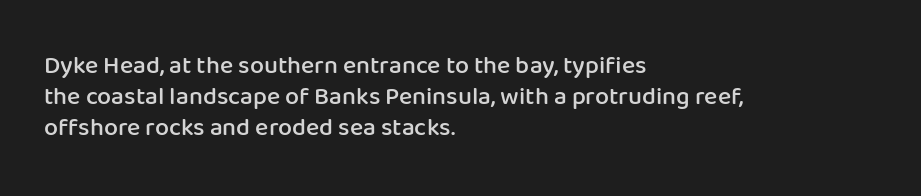
The image shows 25 px text type, upright; set left-aligned, normal line spacing (1.25x), normal letter spacing, not underlined.
